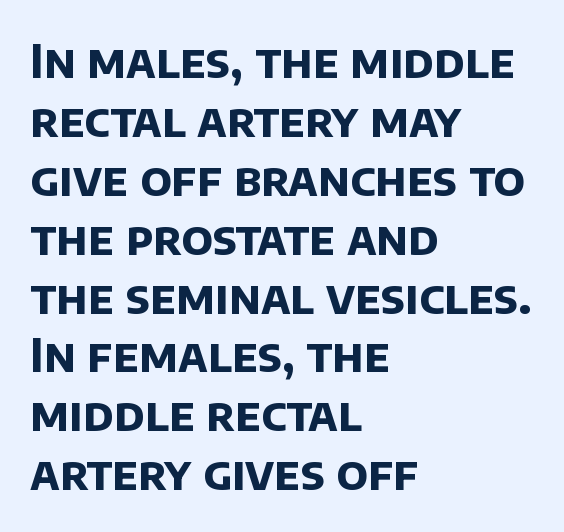
Q: Is the text bold? A: Yes.
Q: Is the typeface a serif or a sans-serif typeface? A: Sans-serif.
Q: Is the text underlined? A: No.
Q: How is the paragraph aligned? A: Left-aligned.
Q: Is the spacing between letters normal or unusually wide? A: Normal.
Q: Is the spacing between lines tight, normal or loose? A: Normal.
Q: Width (condensed, normal, or wide)? A: Normal.
Q: Stroke contrast? A: Low.
Q: x-height? A: Large.
Q: Monospaced? A: No.
